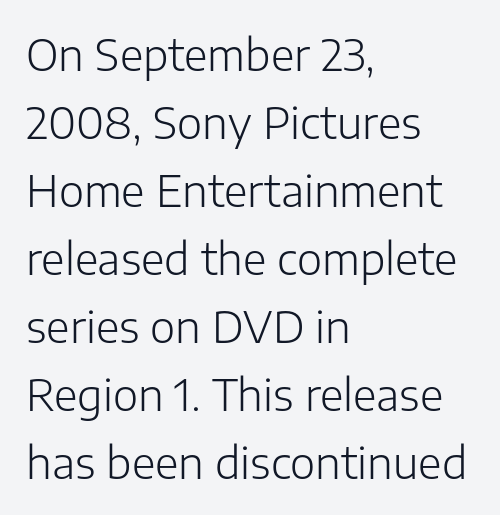
The image shows 43 px light sans-serif type, upright; set left-aligned, normal line spacing (1.58x), normal letter spacing, not underlined; low stroke contrast and a medium x-height.
